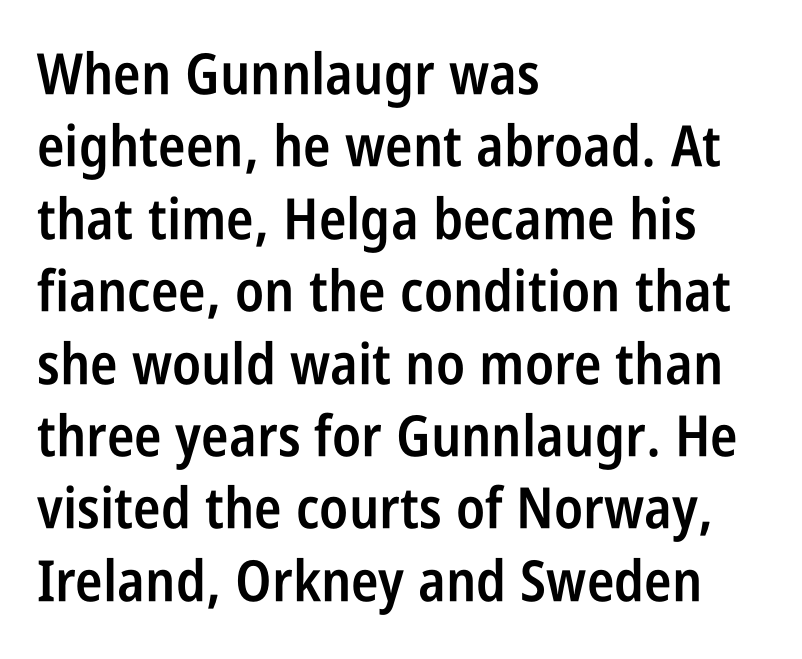
{"serif": "no", "italic": "no", "bold": "semi", "weight": "semibold", "width": "condensed", "stroke_contrast": "low", "x_height": "large", "monospaced": "no", "underline": "no", "align": "left", "line_spacing": "normal", "line_spacing_ratio": 1.27, "letter_spacing": "normal", "letter_spacing_em": 0.0, "glyph_px": 57}
